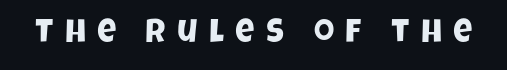
Glyph-to-glyph distance is far greater than everyday printed text. Nope, no serifs anywhere on these letters. Varying glyph widths throughout — classic text-font behaviour. Descenders hang freely into open space.
